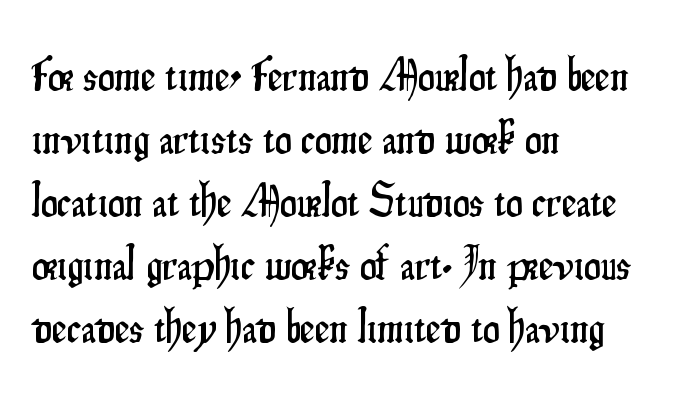
Q: Is the text italic (slanted)? A: No, it is upright.
Q: Is the typeface a serif or a sans-serif typeface? A: Sans-serif.
Q: Is the text underlined? A: No.
Q: How is the paragraph aligned? A: Left-aligned.
Q: Is the spacing between letters normal or unusually wide? A: Normal.
Q: Is the spacing between lines tight, normal or loose? A: Normal.
Q: Width (condensed, normal, or wide)? A: Condensed.
Q: Stroke contrast? A: Low.
Q: x-height? A: Small.
Q: Monospaced? A: No.
